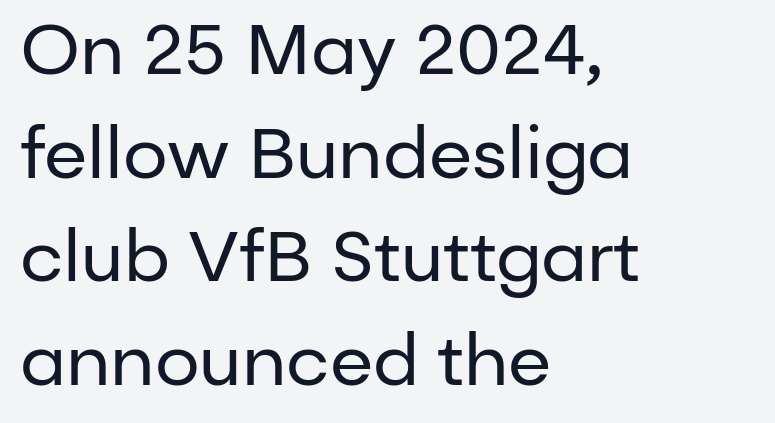
{"serif": "no", "italic": "no", "bold": "no", "weight": "regular", "width": "normal", "stroke_contrast": "low", "x_height": "medium", "monospaced": "no", "underline": "no", "align": "left", "line_spacing": "normal", "line_spacing_ratio": 1.46, "letter_spacing": "normal", "letter_spacing_em": 0.0, "glyph_px": 71}
